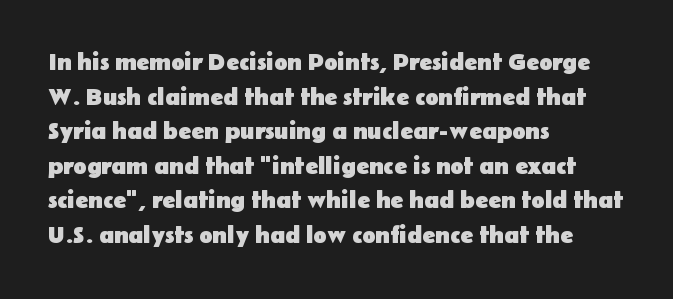
{"italic": "no", "bold": "yes", "underline": "no", "align": "left", "line_spacing": "normal", "line_spacing_ratio": 1.44, "letter_spacing": "normal", "letter_spacing_em": 0.0, "glyph_px": 24}
